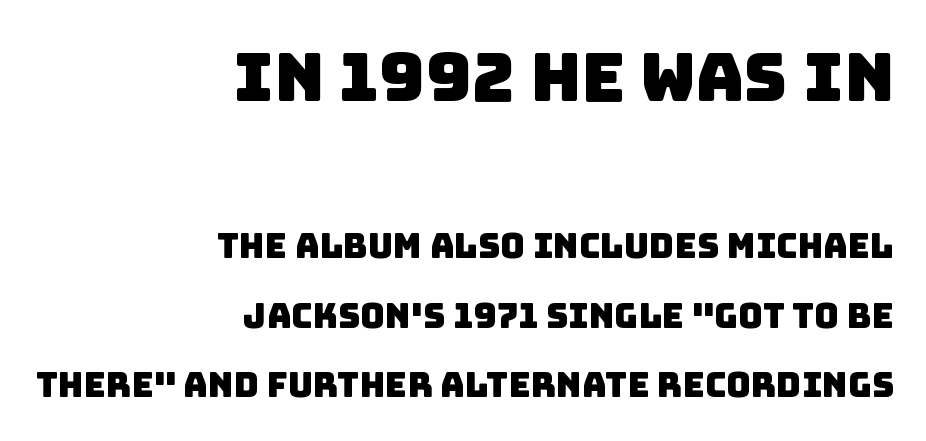
The designer gave the opening block more size than the closing block. The words here are not underlined. A student would call this right alignment; a typographer would say flush right, rag left. Is this a fixed-width face? No — the glyphs have proportional, varying widths.
